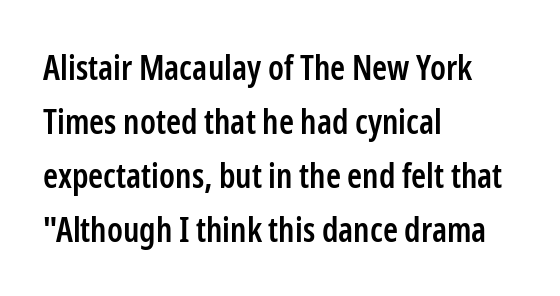
Q: Is the text bold? A: Semi-bold.
Q: Is the text italic (slanted)? A: No, it is upright.
Q: Is the typeface a serif or a sans-serif typeface? A: Sans-serif.
Q: Is the text underlined? A: No.
Q: How is the paragraph aligned? A: Left-aligned.
Q: Is the spacing between letters normal or unusually wide? A: Normal.
Q: Is the spacing between lines tight, normal or loose? A: Normal.
Q: Width (condensed, normal, or wide)? A: Condensed.
Q: Stroke contrast? A: Low.
Q: x-height? A: Medium.
Q: Monospaced? A: No.
